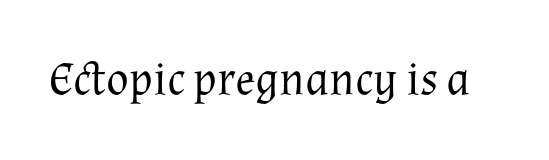
The image shows 47 px regular-weight serif type, upright; set normal letter spacing, not underlined; medium stroke contrast and a medium x-height.
